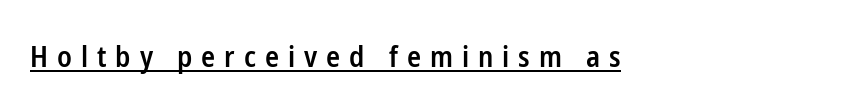
The image shows 29 px semibold, condensed sans-serif type, upright; set unusually wide letter spacing (+0.31 em), underlined; low stroke contrast and a medium x-height.
